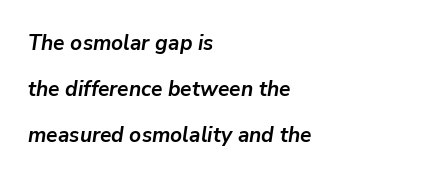
Q: Is the text bold? A: Yes.
Q: Is the text italic (slanted)? A: Yes, it leans right by about 9 degrees.
Q: Is the text underlined? A: No.
Q: How is the paragraph aligned? A: Left-aligned.
Q: Is the spacing between letters normal or unusually wide? A: Normal.
Q: Is the spacing between lines tight, normal or loose? A: Loose.
